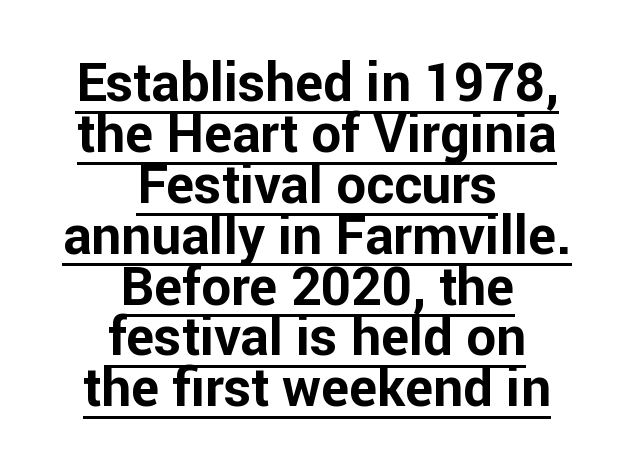
The image shows 53 px bold sans-serif type, upright; set centered, tight line spacing (0.96x), normal letter spacing, underlined; low stroke contrast and a medium x-height.
